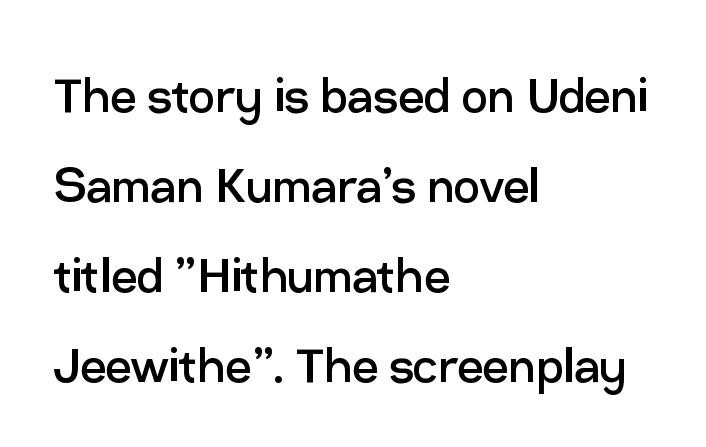
Q: Is the text bold? A: No.
Q: Is the text italic (slanted)? A: No, it is upright.
Q: Is the typeface a serif or a sans-serif typeface? A: Sans-serif.
Q: Is the text underlined? A: No.
Q: How is the paragraph aligned? A: Left-aligned.
Q: Is the spacing between letters normal or unusually wide? A: Normal.
Q: Is the spacing between lines tight, normal or loose? A: Normal.
Q: Width (condensed, normal, or wide)? A: Normal.
Q: Stroke contrast? A: Low.
Q: x-height? A: Medium.
Q: Monospaced? A: No.
